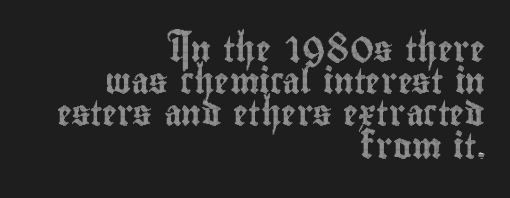
{"italic": "no", "underline": "no", "align": "right", "line_spacing": "normal", "line_spacing_ratio": 1.29, "letter_spacing": "normal", "letter_spacing_em": 0.0, "glyph_px": 25}
